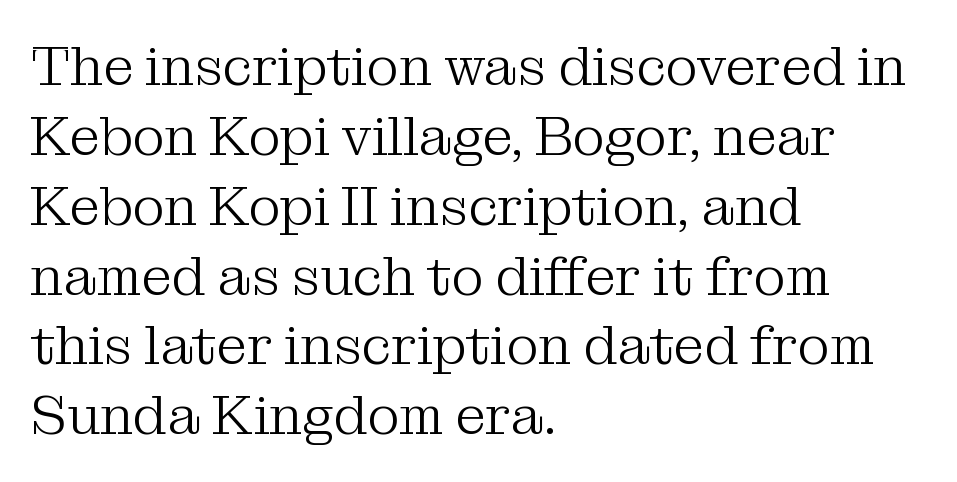
The image shows 55 px light serif type, upright; set left-aligned, normal line spacing (1.27x), normal letter spacing, not underlined; medium stroke contrast and a medium x-height.
